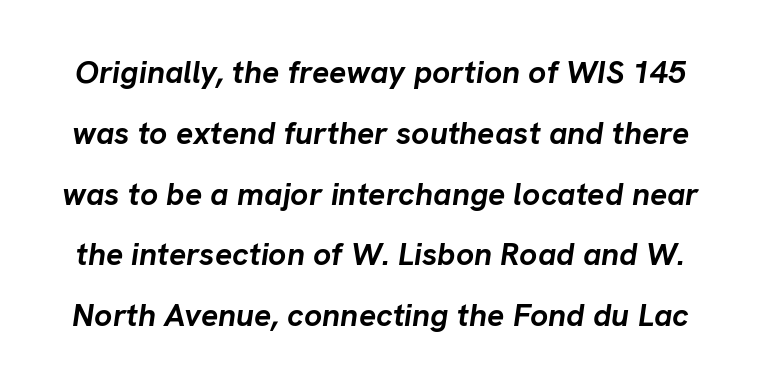
Thick stems and heavy bowls — unmistakably bold. These lines were composed using italics. Nobody drew a line under any word here. What's the leading like? Stretched, with rows far apart. The letters advance in unequal steps, a hallmark of proportional type. Here the glyphs are tracked normally, forming tight word shapes.
